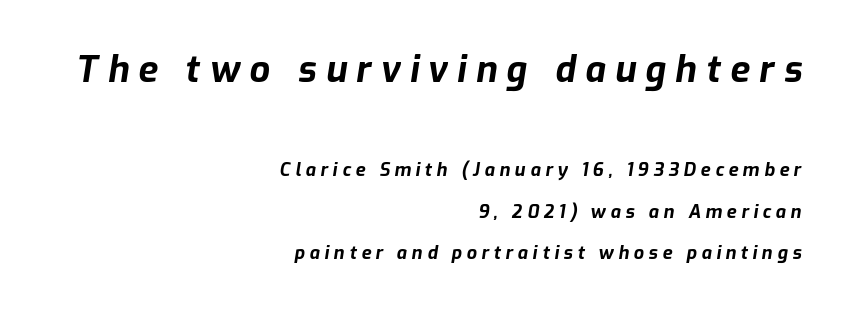
The setting favours the right margin, as signatures and pull-quotes sometimes do. This is oblique type, the kind used for emphasis or titles. Top chunk: large. Bottom chunk: small. These lines carry a lot of weight — the face is fully bold. The vertical gap from one line to the next is large.
